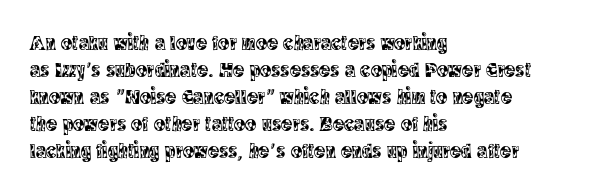
Q: Is the text italic (slanted)? A: No, it is upright.
Q: Is the text underlined? A: No.
Q: How is the paragraph aligned? A: Left-aligned.
Q: Is the spacing between letters normal or unusually wide? A: Normal.
Q: Is the spacing between lines tight, normal or loose? A: Normal.
